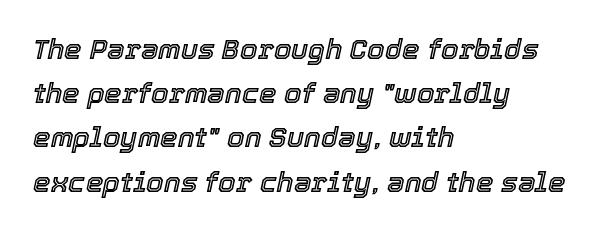
Q: Is the text italic (slanted)? A: Yes, it leans right by about 12 degrees.
Q: Is the text underlined? A: No.
Q: How is the paragraph aligned? A: Left-aligned.
Q: Is the spacing between letters normal or unusually wide? A: Normal.
Q: Is the spacing between lines tight, normal or loose? A: Normal.
Q: Width (condensed, normal, or wide)? A: Normal.
Q: x-height? A: Medium.
Q: Monospaced? A: No.
